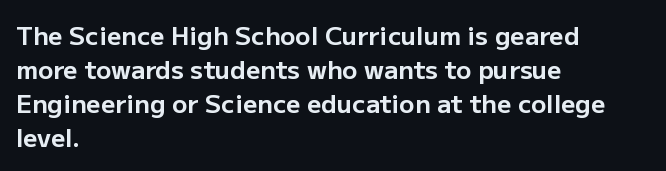
Q: Is the text bold? A: Yes.
Q: Is the text italic (slanted)? A: No, it is upright.
Q: Is the text underlined? A: No.
Q: How is the paragraph aligned? A: Left-aligned.
Q: Is the spacing between letters normal or unusually wide? A: Normal.
Q: Is the spacing between lines tight, normal or loose? A: Normal.
